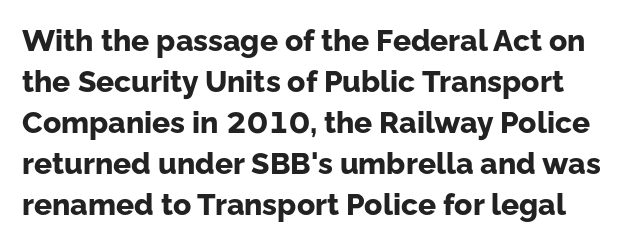
The letters stand upright; this is a roman face. How would I describe the line gaps? Plain and ordinary. Is this a fixed-width face? No — the glyphs have proportional, varying widths. The typeface chosen for these lines omits serifs. Between one letter and the next there's only the usual sliver of space.
